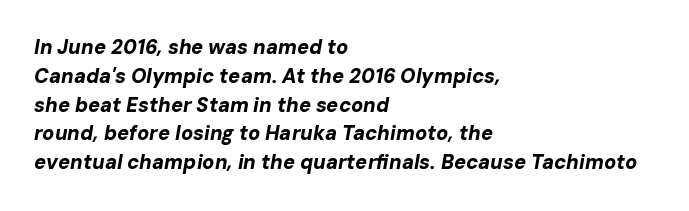
{"italic": "yes", "lean": "right", "slant_degrees": 10, "bold": "yes", "underline": "no", "align": "left", "line_spacing": "normal", "line_spacing_ratio": 1.44, "letter_spacing": "normal", "letter_spacing_em": 0.0, "glyph_px": 20}
